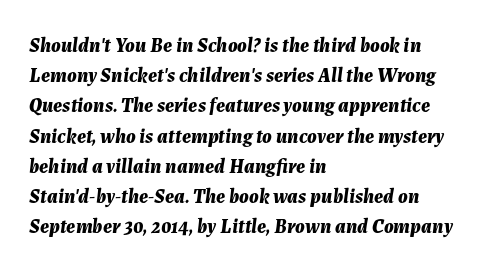
The passage is arranged the way most books set body copy — flush left. Characters are canted at an angle relative to the baseline's perpendicular. The zone under the glyphs is completely vacant. Quick note: interline space is typical. A dark, heavy texture on the line: the type is bold. Inter-character spacing is left at the font's built-in metrics.
